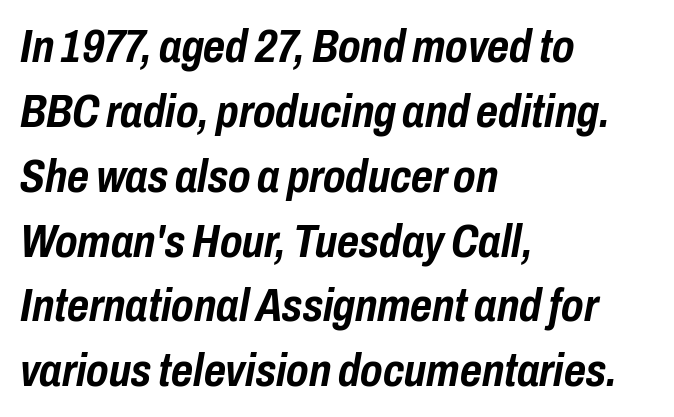
Q: Is the text bold? A: Yes.
Q: Is the text italic (slanted)? A: Yes, it leans right by about 10 degrees.
Q: Is the text underlined? A: No.
Q: How is the paragraph aligned? A: Left-aligned.
Q: Is the spacing between letters normal or unusually wide? A: Normal.
Q: Is the spacing between lines tight, normal or loose? A: Normal.
Q: Width (condensed, normal, or wide)? A: Condensed.
Q: Stroke contrast? A: Low.
Q: x-height? A: Medium.
Q: Monospaced? A: No.
